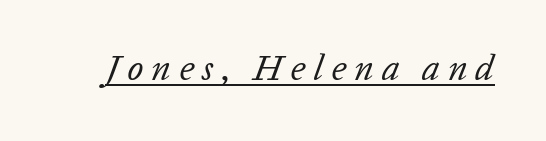
{"italic": "yes", "lean": "right", "slant_degrees": 20, "bold": "no", "weight": "regular", "width": "normal", "stroke_contrast": "low", "x_height": "medium", "monospaced": "no", "underline": "yes", "letter_spacing": "wide", "letter_spacing_em": 0.22, "glyph_px": 36}
